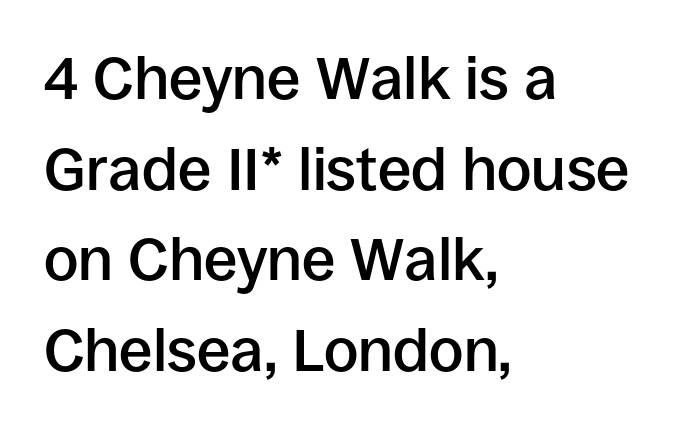
Q: Is the text bold? A: Semi-bold.
Q: Is the text italic (slanted)? A: No, it is upright.
Q: Is the typeface a serif or a sans-serif typeface? A: Sans-serif.
Q: Is the text underlined? A: No.
Q: How is the paragraph aligned? A: Left-aligned.
Q: Is the spacing between letters normal or unusually wide? A: Normal.
Q: Is the spacing between lines tight, normal or loose? A: Normal.
Q: Width (condensed, normal, or wide)? A: Normal.
Q: Stroke contrast? A: Low.
Q: x-height? A: Large.
Q: Monospaced? A: No.
